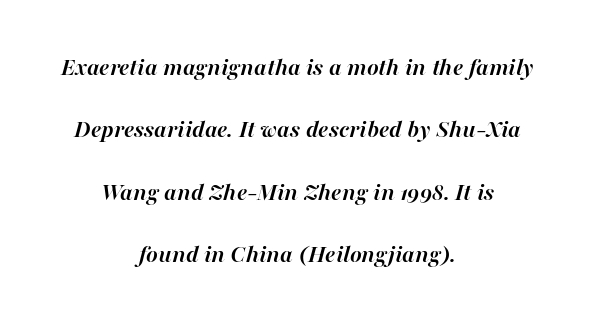
Is there much room between lines? Yes — plenty of vertical air separates them. Students, this is bold: see how much ink each stroke carries. Nothing unusual about the tracking: characters are spaced as the font intends. Clear beneath every line of the passage. Centered paragraph, ragged on both sides.
